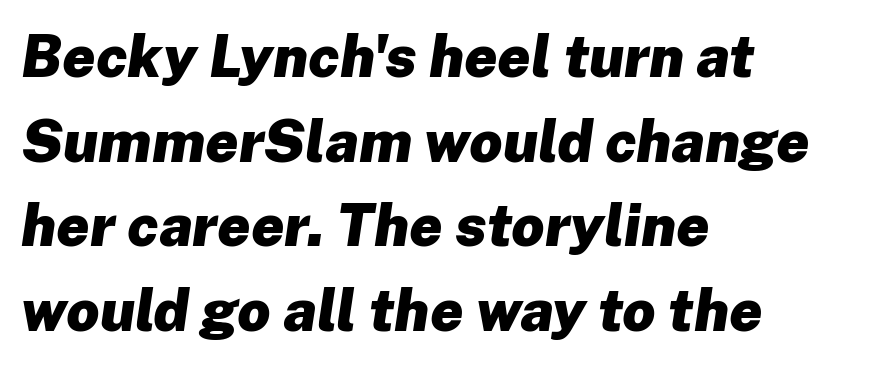
The image shows 58 px heavy type, italic (leaning right); set left-aligned, normal line spacing (1.46x), normal letter spacing, not underlined; low stroke contrast and a medium x-height.
